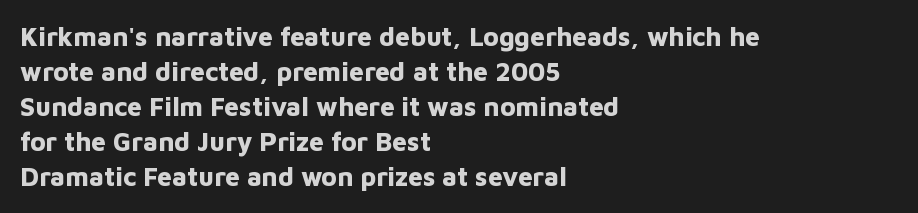
{"italic": "no", "bold": "yes", "underline": "no", "align": "left", "line_spacing": "normal", "line_spacing_ratio": 1.35, "letter_spacing": "normal", "letter_spacing_em": 0.0, "glyph_px": 26}
